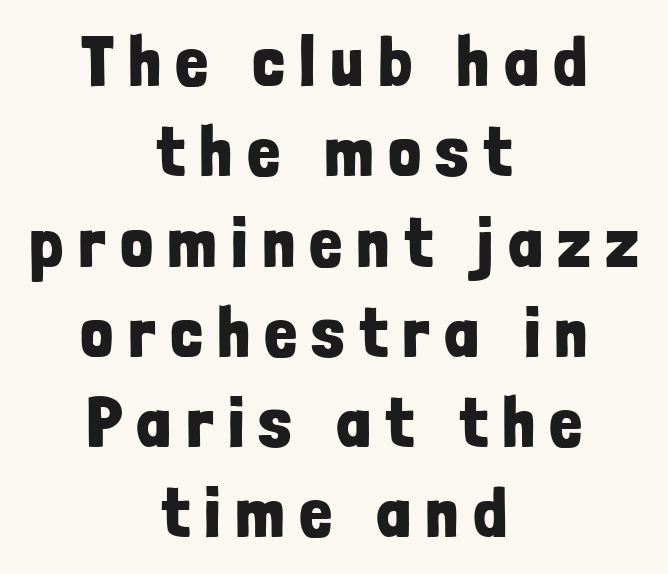
Q: Is the text bold? A: Yes.
Q: Is the text italic (slanted)? A: No, it is upright.
Q: Is the typeface a serif or a sans-serif typeface? A: Sans-serif.
Q: Is the text underlined? A: No.
Q: How is the paragraph aligned? A: Centered.
Q: Is the spacing between letters normal or unusually wide? A: Unusually wide.
Q: Is the spacing between lines tight, normal or loose? A: Normal.
Q: Width (condensed, normal, or wide)? A: Condensed.
Q: Stroke contrast? A: Low.
Q: x-height? A: Medium.
Q: Monospaced? A: No.
